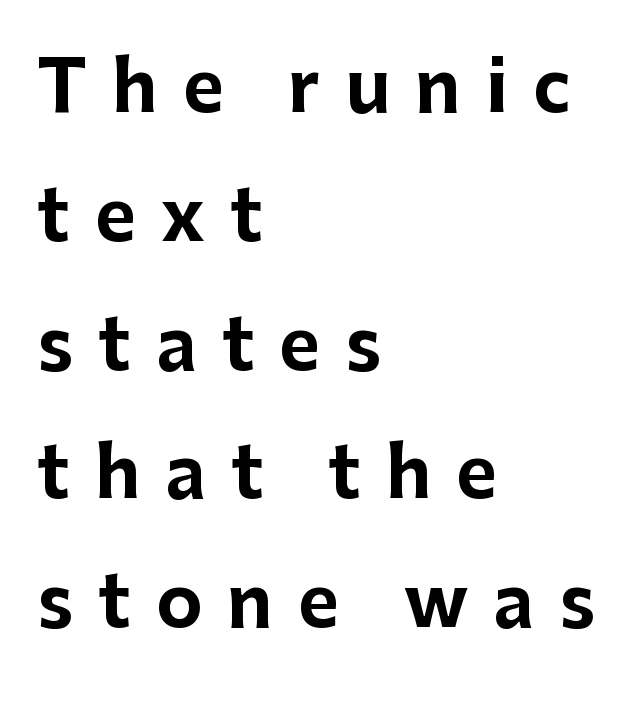
The image shows 70 px bold sans-serif type, upright; set left-aligned, line spacing 1.84x, unusually wide letter spacing (+0.36 em), not underlined; low stroke contrast and a medium x-height.
